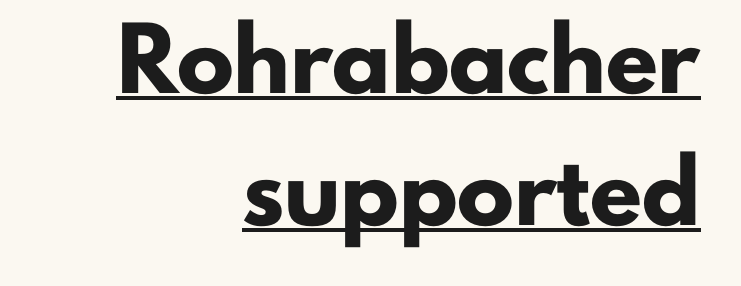
The image shows 57 px heavy sans-serif type, upright; set right-aligned, loose line spacing (2.31x), normal letter spacing, underlined; low stroke contrast and a small x-height.
